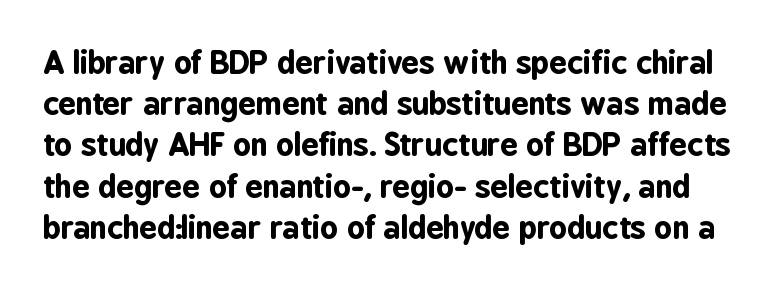
{"serif": "no", "italic": "no", "bold": "yes", "weight": "bold", "width": "condensed", "stroke_contrast": "low", "x_height": "medium", "monospaced": "no", "underline": "no", "line_spacing": "normal", "line_spacing_ratio": 1.33, "letter_spacing": "normal", "letter_spacing_em": 0.0, "glyph_px": 31}
